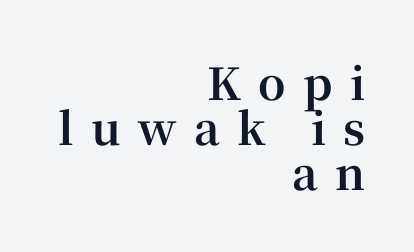
The image shows 44 px bold serif type, upright; set right-aligned, tight line spacing (1.02x), unusually wide letter spacing (+0.39 em), not underlined; high stroke contrast and a medium x-height.
